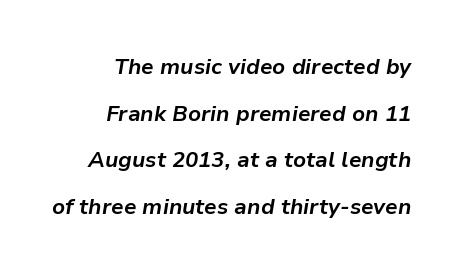
The image shows 22 px bold type, italic (leaning right); set right-aligned, loose line spacing (2.12x), normal letter spacing, not underlined.
